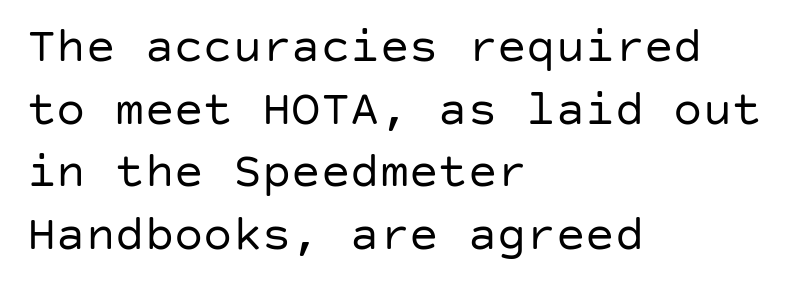
Q: Is the text bold? A: No.
Q: Is the text italic (slanted)? A: No, it is upright.
Q: Is the typeface a serif or a sans-serif typeface? A: Sans-serif.
Q: Is the text underlined? A: No.
Q: How is the paragraph aligned? A: Left-aligned.
Q: Is the spacing between letters normal or unusually wide? A: Normal.
Q: Is the spacing between lines tight, normal or loose? A: Normal.
Q: Width (condensed, normal, or wide)? A: Normal.
Q: Stroke contrast? A: Low.
Q: x-height? A: Large.
